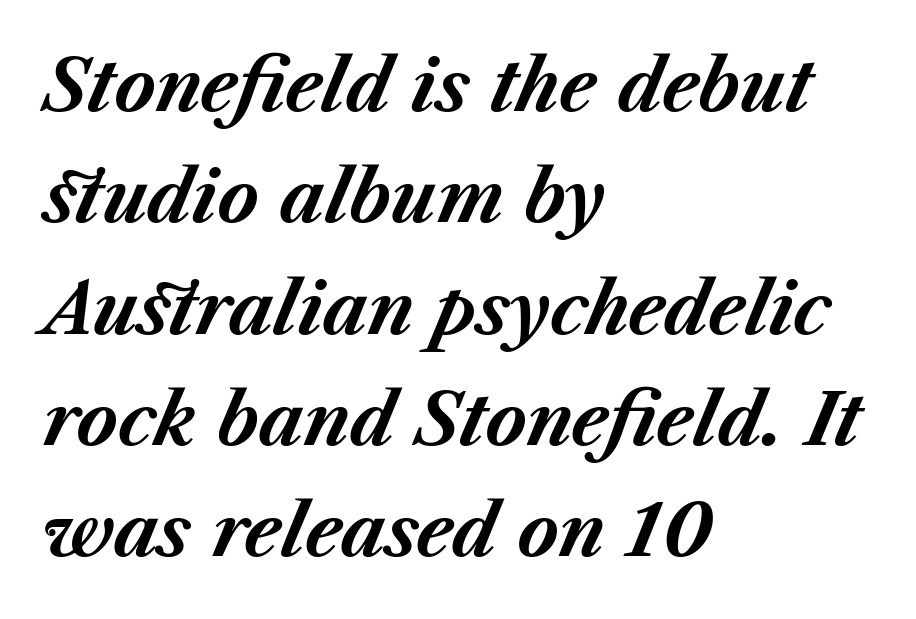
The image shows 70 px bold type, italic (leaning right); set left-aligned, normal line spacing (1.59x), normal letter spacing, not underlined; medium stroke contrast and a medium x-height.
